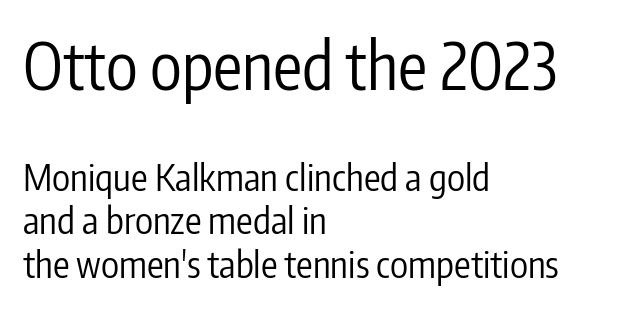
{"serif": "no", "italic": "no", "bold": "no", "weight": "regular", "width": "condensed", "stroke_contrast": "low", "x_height": "medium", "monospaced": "no", "underline": "no", "align": "left", "line_spacing_ratio": 1.18, "letter_spacing": "normal", "letter_spacing_em": 0.0, "larger_block": "first", "size_ratio": 1.76, "glyph_px": 65}
